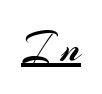
The image shows 47 px regular-weight sans-serif type; set unusually wide letter spacing (+0.25 em), underlined; medium stroke contrast and a small x-height.
